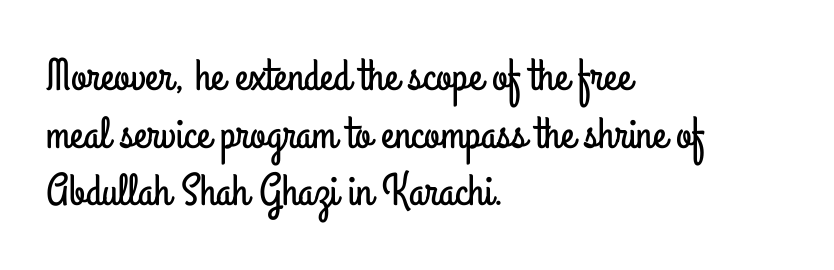
Q: Is the text italic (slanted)? A: No, it is upright.
Q: Is the typeface a serif or a sans-serif typeface? A: Sans-serif.
Q: Is the text underlined? A: No.
Q: How is the paragraph aligned? A: Left-aligned.
Q: Is the spacing between letters normal or unusually wide? A: Normal.
Q: Is the spacing between lines tight, normal or loose? A: Normal.
Q: Width (condensed, normal, or wide)? A: Condensed.
Q: Stroke contrast? A: Low.
Q: x-height? A: Small.
Q: Monospaced? A: No.
